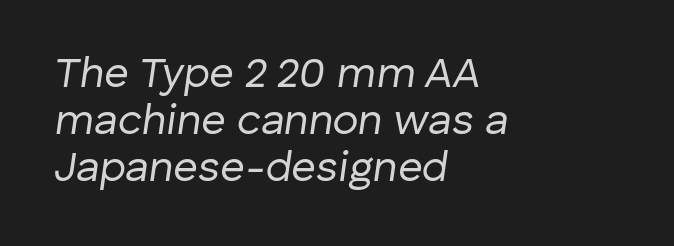
Q: Is the text bold? A: No.
Q: Is the text italic (slanted)? A: Yes, it leans right by about 8 degrees.
Q: Is the text underlined? A: No.
Q: How is the paragraph aligned? A: Left-aligned.
Q: Is the spacing between letters normal or unusually wide? A: Normal.
Q: Is the spacing between lines tight, normal or loose? A: Tight.
Q: Width (condensed, normal, or wide)? A: Normal.
Q: Stroke contrast? A: Low.
Q: x-height? A: Medium.
Q: Monospaced? A: No.
